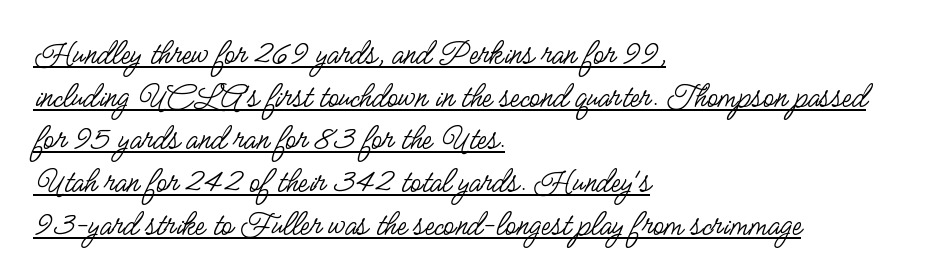
The image shows 35 px regular-weight, condensed sans-serif type; set left-aligned, line spacing 1.22x, normal letter spacing, underlined; low stroke contrast and a small x-height.
